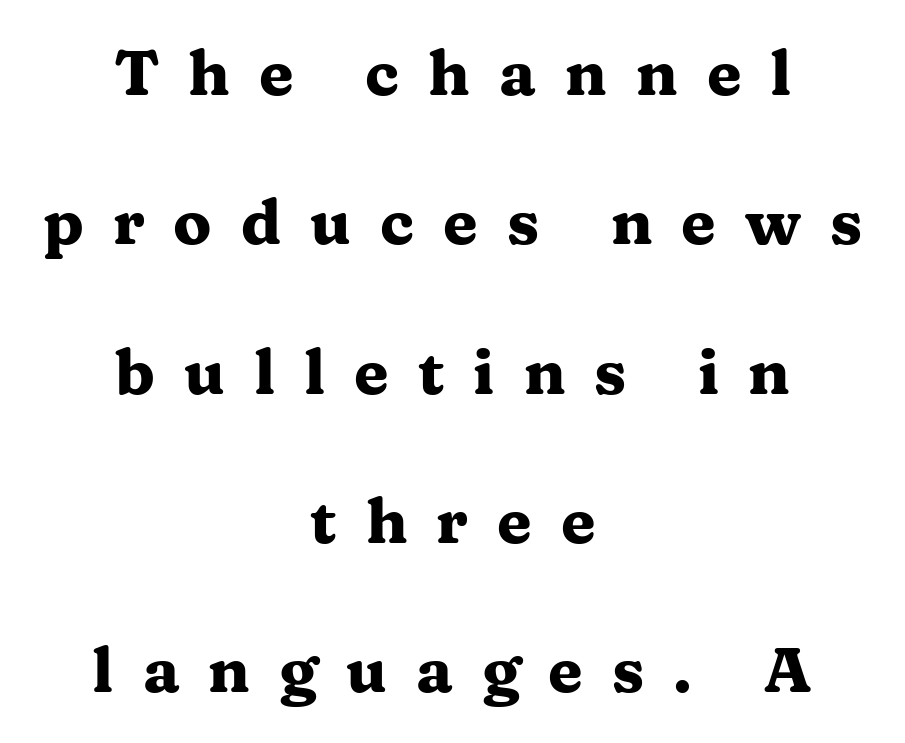
The image shows 63 px heavy, wide serif type, upright; set centered, loose line spacing (2.37x), unusually wide letter spacing (+0.46 em), not underlined; medium stroke contrast and a medium x-height.
